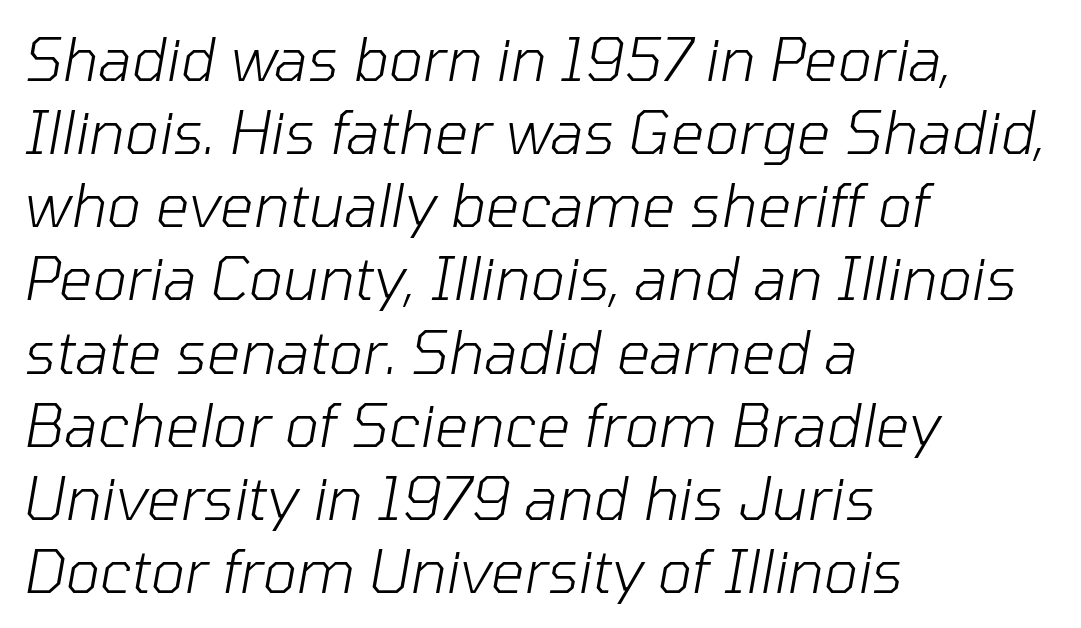
The image shows 59 px light type, italic (leaning right); set left-aligned, line spacing 1.24x, normal letter spacing, not underlined; low stroke contrast and a medium x-height.
